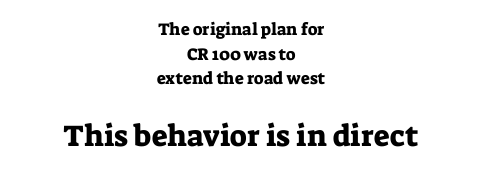
The type is set solid horizontally, with unmodified tracking. To sum up the face: it has serifs. The vertical gap from one line to the next is medium. Reading down the block, each line starts at a different indent, mirrored at its end.
